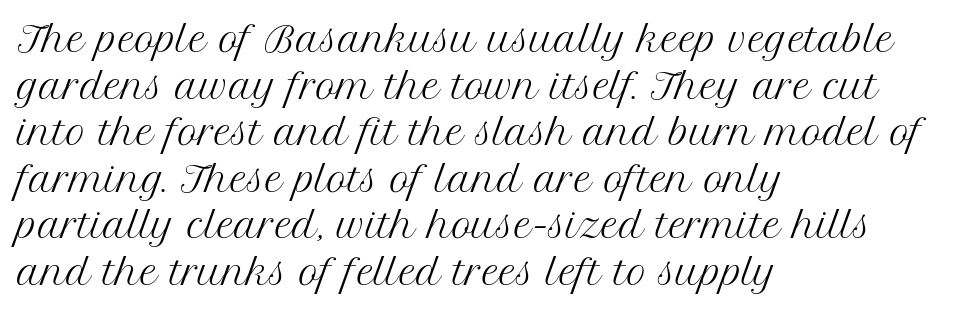
Q: Is the text bold? A: No.
Q: Is the text italic (slanted)? A: Yes.
Q: Is the text underlined? A: No.
Q: How is the paragraph aligned? A: Left-aligned.
Q: Is the spacing between letters normal or unusually wide? A: Normal.
Q: Is the spacing between lines tight, normal or loose? A: Normal.
Q: Width (condensed, normal, or wide)? A: Normal.
Q: Stroke contrast? A: Medium.
Q: x-height? A: Medium.
Q: Monospaced? A: No.
